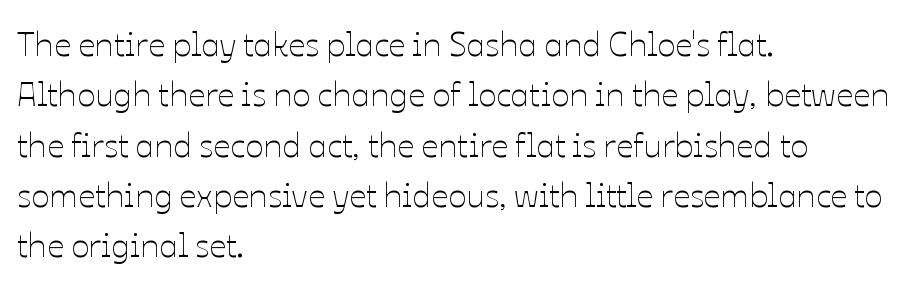
The image shows 34 px thin type, upright; set left-aligned, normal line spacing (1.48x), normal letter spacing, not underlined; low stroke contrast and a medium x-height.
